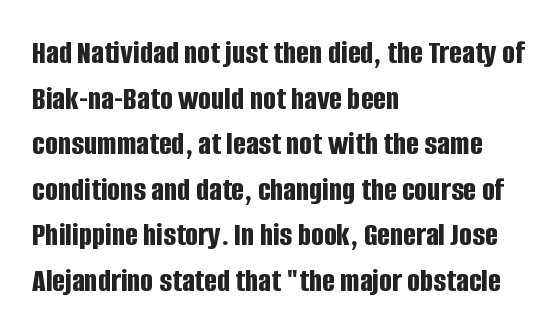
The line texture is even and compact thanks to regular tracking. The string is rendered with underlining switched off. Do the characters align in a grid? No, the font is proportional. Teacher's note: observe the even left margin — that is flush-left alignment.
